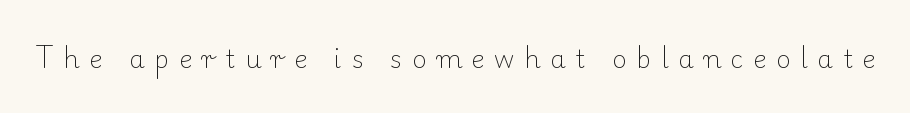
Words appear elongated and porous because spacing is wide. Has an underline been added? It has not. Every character sits straight up, as roman type does. The passage shown is not bold in any degree.
